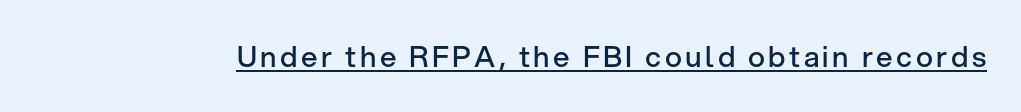
You could not count columns in this text — the font is proportionally spaced. This is underlined copy, the kind a proofreader might mark for attention. The designer went with a sans here, leaving each stem footless. The font is running at a semibold setting, under full bold.
